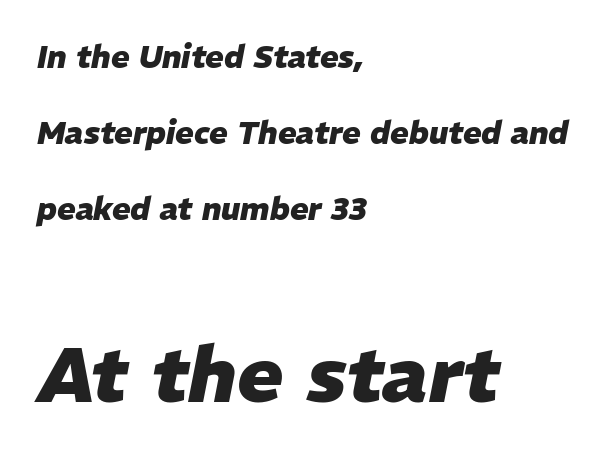
Q: Is the text bold? A: Yes.
Q: Is the text italic (slanted)? A: Yes, it leans right by about 11 degrees.
Q: Is the text underlined? A: No.
Q: How is the paragraph aligned? A: Left-aligned.
Q: Is the spacing between letters normal or unusually wide? A: Normal.
Q: Is the spacing between lines tight, normal or loose? A: Loose.
Q: Which block of text is set in a larger size, the first (top) or the second (bottom)? A: The second (bottom) one.
Q: Width (condensed, normal, or wide)? A: Normal.
Q: Stroke contrast? A: Low.
Q: x-height? A: Medium.
Q: Monospaced? A: No.
